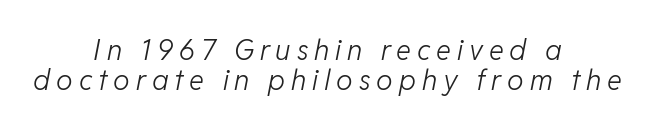
The image shows 28 px light type, italic (leaning right); set centered, tight line spacing (1.08x), unusually wide letter spacing (+0.21 em), not underlined; low stroke contrast and a medium x-height.
